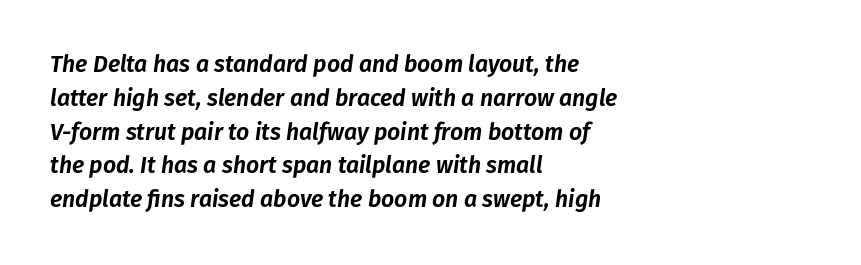
The image shows 23 px text type, italic (leaning right); set left-aligned, normal line spacing (1.47x), normal letter spacing, not underlined.
